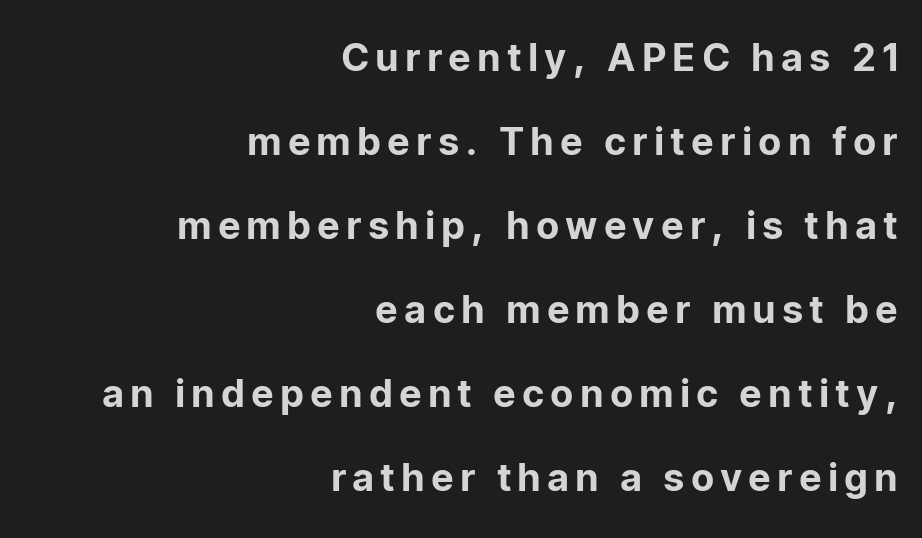
{"serif": "no", "italic": "no", "width": "normal", "stroke_contrast": "low", "x_height": "medium", "monospaced": "no", "underline": "no", "align": "right", "line_spacing": "loose", "line_spacing_ratio": 2.21, "glyph_px": 38}
